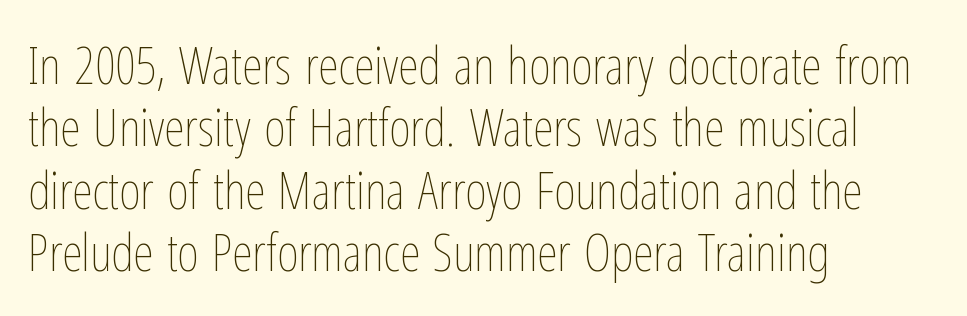
{"italic": "no", "bold": "no", "weight": "thin", "width": "condensed", "stroke_contrast": "low", "x_height": "medium", "monospaced": "no", "underline": "no", "align": "left", "line_spacing_ratio": 1.2, "letter_spacing": "normal", "letter_spacing_em": 0.0, "glyph_px": 52}
